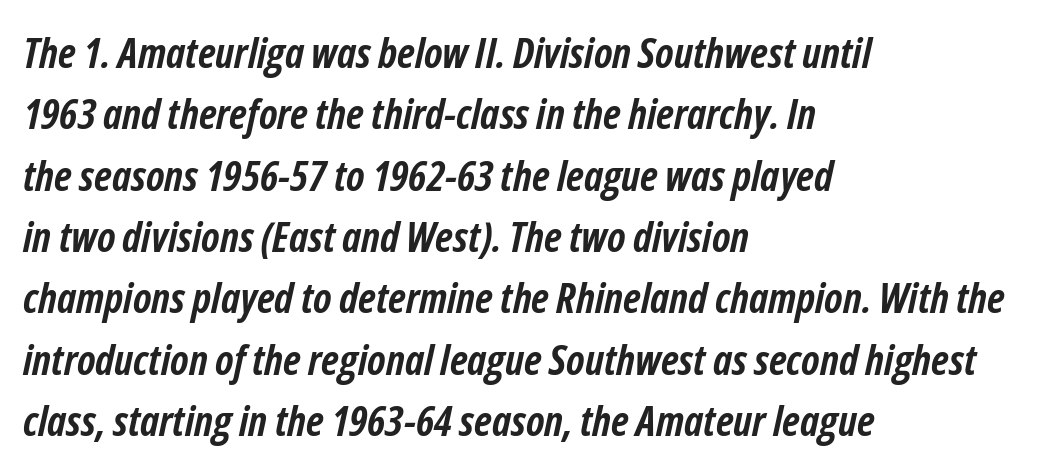
{"italic": "yes", "lean": "right", "slant_degrees": 12, "bold": "yes", "weight": "semibold", "width": "condensed", "stroke_contrast": "low", "x_height": "medium", "monospaced": "no", "underline": "no", "align": "left", "line_spacing": "normal", "line_spacing_ratio": 1.46, "letter_spacing": "normal", "letter_spacing_em": 0.0, "glyph_px": 42}
